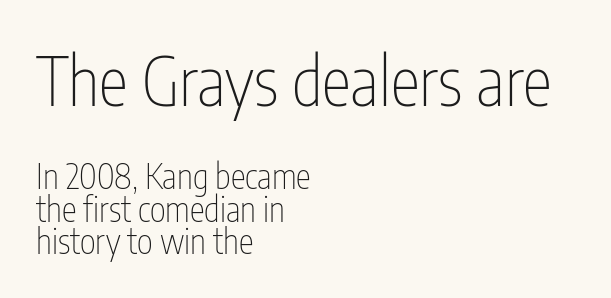
Nope, not italic — everything's standing straight. Compared with a typical body face, this is equally light or lighter still. This layout puts the oversized block above and the modest block below. This rendering uses left alignment, leaving the right contour irregular. The letters advance in unequal steps, a hallmark of proportional type. Notice how descenders almost collide with the ascenders below — that's tight leading.
